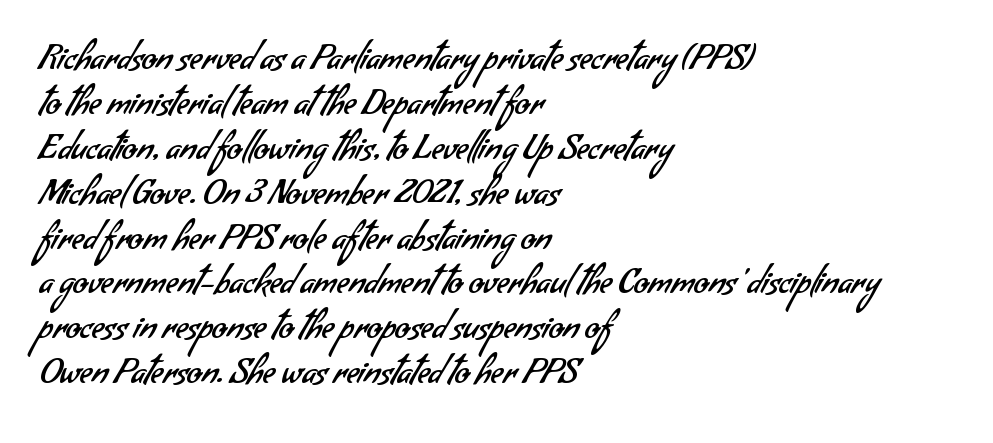
{"serif": "no", "bold": "no", "weight": "regular", "width": "normal", "stroke_contrast": "low", "x_height": "small", "monospaced": "no", "underline": "no", "align": "left", "line_spacing": "normal", "line_spacing_ratio": 1.32, "letter_spacing": "normal", "letter_spacing_em": 0.0, "glyph_px": 34}
